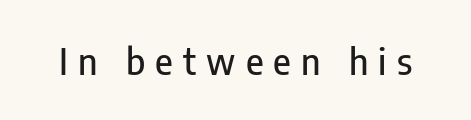
The image shows 36 px condensed sans-serif type, upright; set unusually wide letter spacing (+0.28 em), not underlined; low stroke contrast and a medium x-height.
